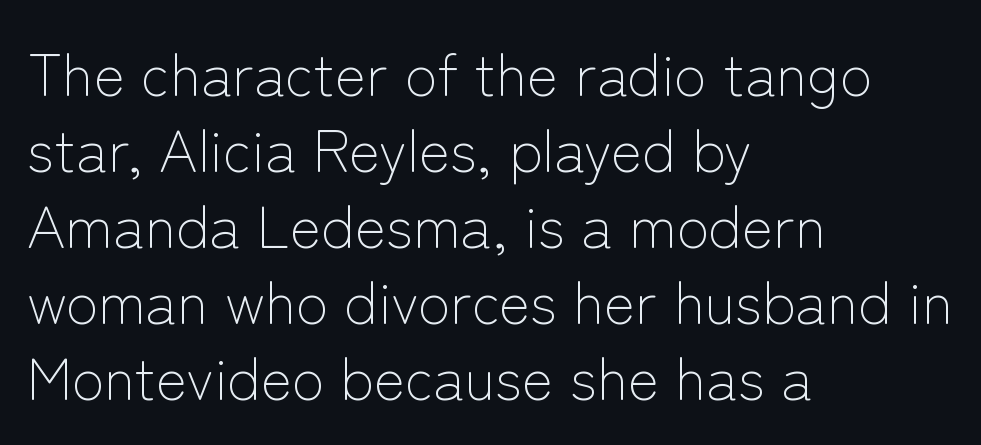
Here the glyphs are tracked normally, forming tight word shapes. No heavy texture on the line: the type isn't bold. Each row of text sits above clean, open space. This sample is left-justified, so line endings fall wherever the words run out. The face used here is proportionally spaced, like ordinary book or web type. Classification — sans serif.
